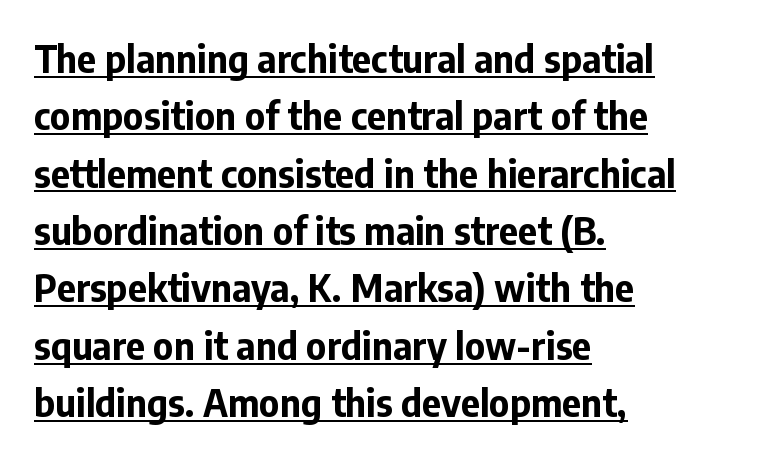
Q: Is the text bold? A: Yes.
Q: Is the text italic (slanted)? A: No, it is upright.
Q: Is the typeface a serif or a sans-serif typeface? A: Sans-serif.
Q: Is the text underlined? A: Yes.
Q: How is the paragraph aligned? A: Left-aligned.
Q: Is the spacing between letters normal or unusually wide? A: Normal.
Q: Is the spacing between lines tight, normal or loose? A: Normal.
Q: Width (condensed, normal, or wide)? A: Normal.
Q: Stroke contrast? A: Low.
Q: x-height? A: Medium.
Q: Monospaced? A: No.
